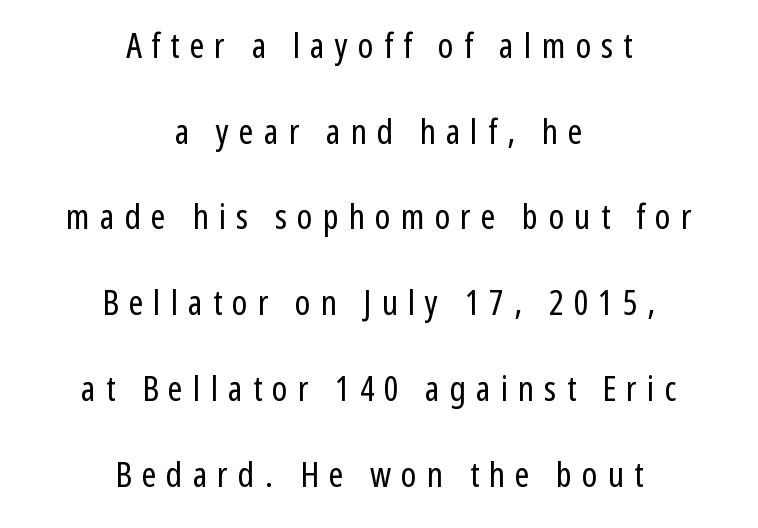
{"serif": "no", "italic": "no", "bold": "no", "weight": "regular", "width": "condensed", "stroke_contrast": "low", "x_height": "medium", "monospaced": "no", "underline": "no", "align": "center", "line_spacing": "loose", "line_spacing_ratio": 2.45, "letter_spacing": "wide", "letter_spacing_em": 0.29, "glyph_px": 35}
